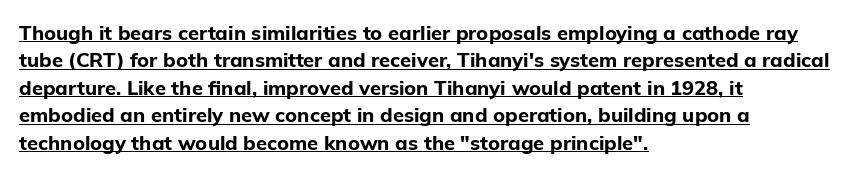
Whoever set this chose a conventional vertical rhythm. The font's upright variant was chosen for this text. Layout note: lines flush left. What stands out about the letter spacing? Nothing — it is the standard amount. These words are printed bold, with thick strokes throughout. Underline: present.
